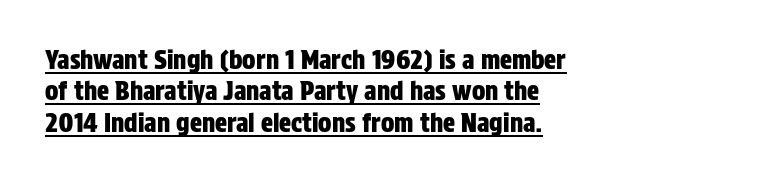
{"italic": "no", "underline": "yes", "align": "left", "line_spacing": "normal", "line_spacing_ratio": 1.26, "letter_spacing": "normal", "letter_spacing_em": 0.0, "glyph_px": 25}
